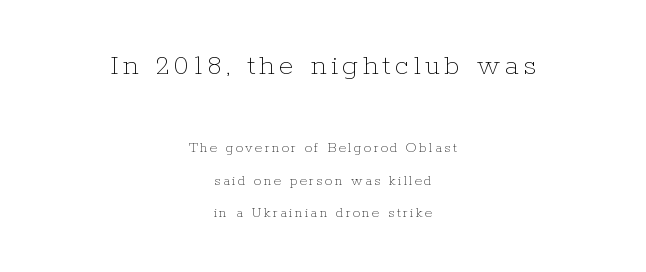
Large over small — that's the arrangement of the two blocks here. Interline gaps are noticeably wide in this sample. Layout note: lines centered. Beneath every word, the page is bare. Is this a fixed-width face? No — the glyphs have proportional, varying widths. Letters have the restrained weight of plain body copy at most.
